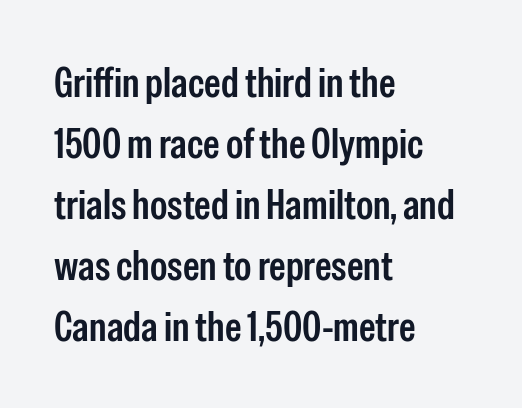
The image shows 42 px condensed sans-serif type, upright; set left-aligned, normal line spacing (1.45x), normal letter spacing, not underlined; low stroke contrast and a medium x-height.
